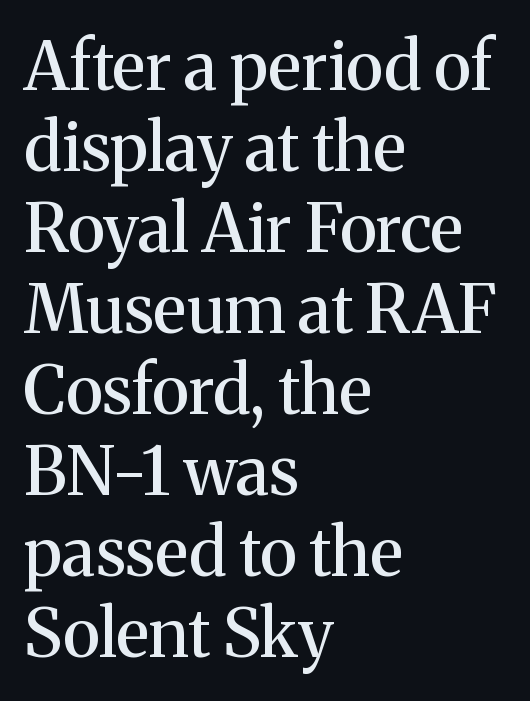
{"serif": "yes", "italic": "no", "width": "normal", "stroke_contrast": "medium", "x_height": "medium", "monospaced": "no", "underline": "no", "align": "left", "line_spacing_ratio": 1.21, "letter_spacing": "normal", "letter_spacing_em": 0.0, "glyph_px": 67}
